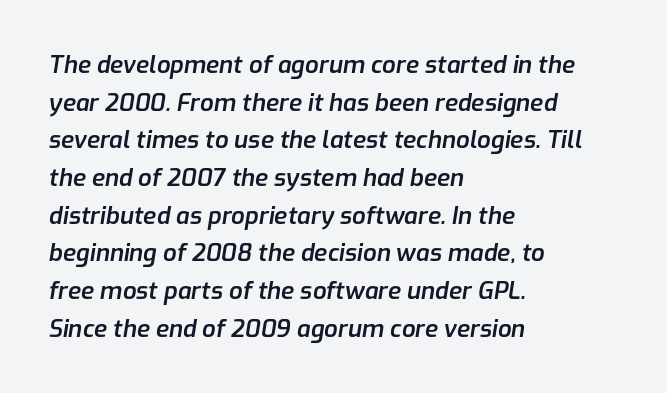
{"italic": "yes", "lean": "right", "slant_degrees": 9, "bold": "semi", "underline": "no", "align": "left", "line_spacing": "normal", "line_spacing_ratio": 1.57, "letter_spacing": "normal", "letter_spacing_em": 0.0, "glyph_px": 24}
